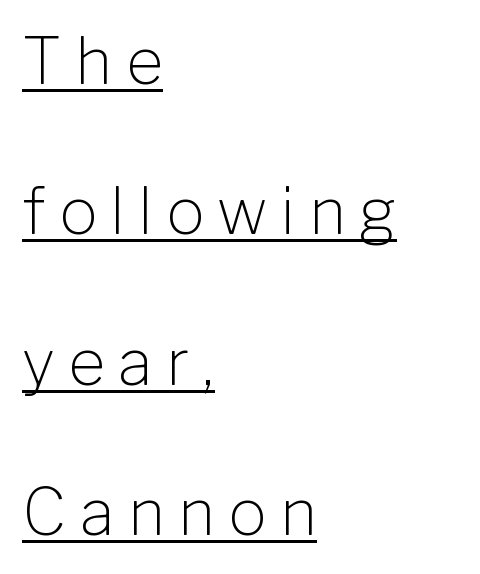
{"serif": "no", "italic": "no", "bold": "no", "weight": "light", "width": "normal", "stroke_contrast": "low", "x_height": "medium", "monospaced": "no", "underline": "yes", "align": "left", "line_spacing": "loose", "line_spacing_ratio": 2.35, "letter_spacing": "wide", "letter_spacing_em": 0.21, "glyph_px": 64}
